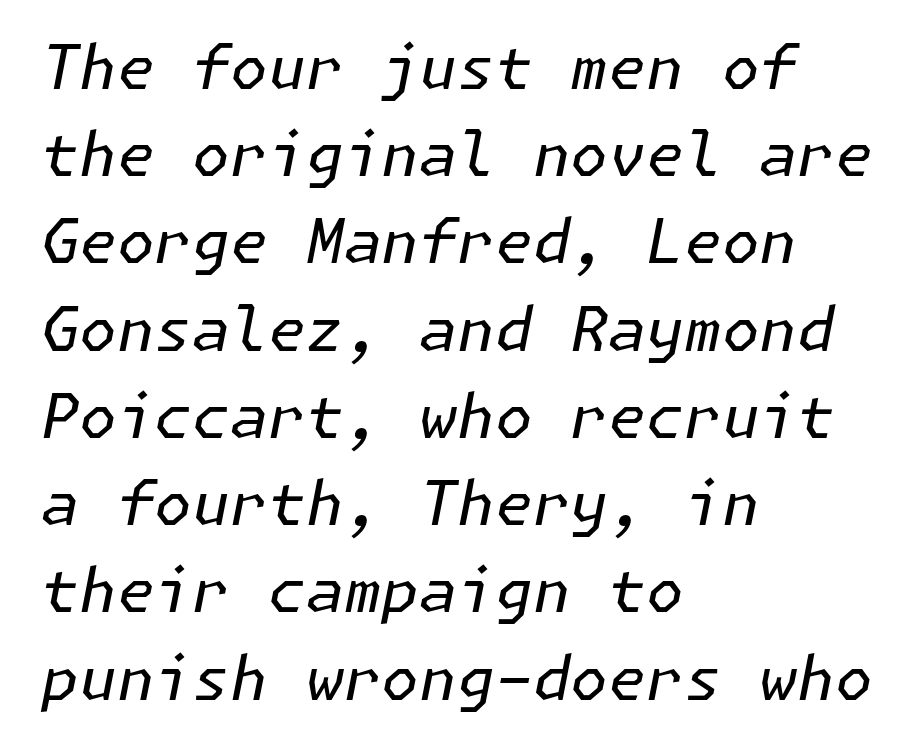
Q: Is the text bold? A: No.
Q: Is the text italic (slanted)? A: Yes, it leans right by about 11 degrees.
Q: Is the text underlined? A: No.
Q: How is the paragraph aligned? A: Left-aligned.
Q: Is the spacing between letters normal or unusually wide? A: Normal.
Q: Is the spacing between lines tight, normal or loose? A: Normal.
Q: Width (condensed, normal, or wide)? A: Normal.
Q: Stroke contrast? A: Low.
Q: x-height? A: Medium.
